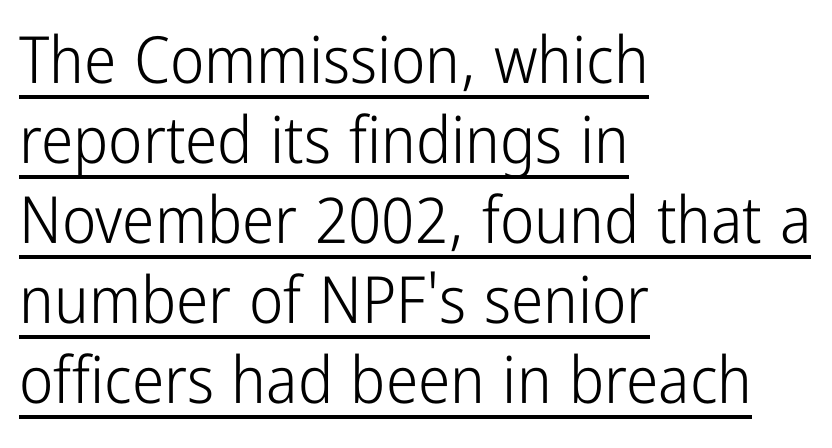
The image shows 65 px light, condensed sans-serif type, upright; set left-aligned, line spacing 1.23x, normal letter spacing, underlined; low stroke contrast and a medium x-height.
